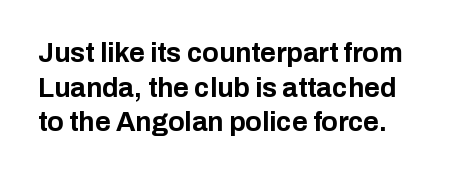
Q: Is the text bold? A: Yes.
Q: Is the text italic (slanted)? A: No, it is upright.
Q: Is the text underlined? A: No.
Q: Is the spacing between letters normal or unusually wide? A: Normal.
Q: Is the spacing between lines tight, normal or loose? A: Normal.
